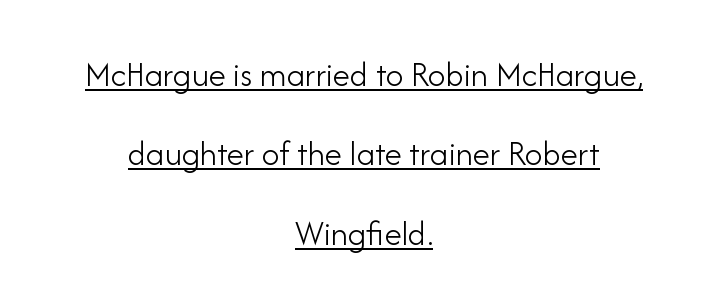
{"serif": "no", "italic": "no", "bold": "no", "weight": "light", "width": "normal", "stroke_contrast": "low", "x_height": "small", "monospaced": "no", "underline": "yes", "align": "center", "line_spacing": "loose", "line_spacing_ratio": 2.27, "letter_spacing": "normal", "letter_spacing_em": 0.0, "glyph_px": 35}
